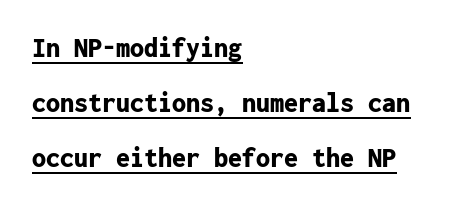
Q: Is the text bold? A: Yes.
Q: Is the text italic (slanted)? A: No, it is upright.
Q: Is the typeface a serif or a sans-serif typeface? A: Sans-serif.
Q: Is the text underlined? A: Yes.
Q: How is the paragraph aligned? A: Left-aligned.
Q: Is the spacing between letters normal or unusually wide? A: Normal.
Q: Is the spacing between lines tight, normal or loose? A: Loose.
Q: Width (condensed, normal, or wide)? A: Normal.
Q: Stroke contrast? A: Low.
Q: x-height? A: Medium.
Q: Monospaced? A: Yes.
